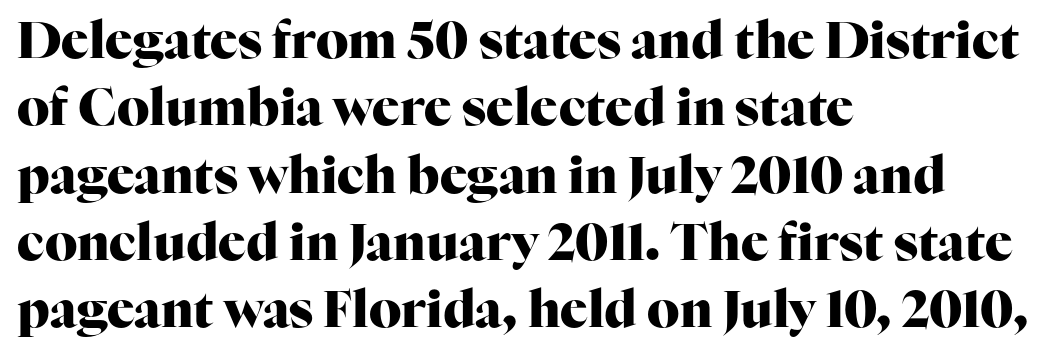
The glyphs have the mass of a bold cut. Decoration check: the copy has no underline. Leading matches the norm, producing a regular column. This sample uses plain, unmodified letter spacing. Upright lettering throughout.
